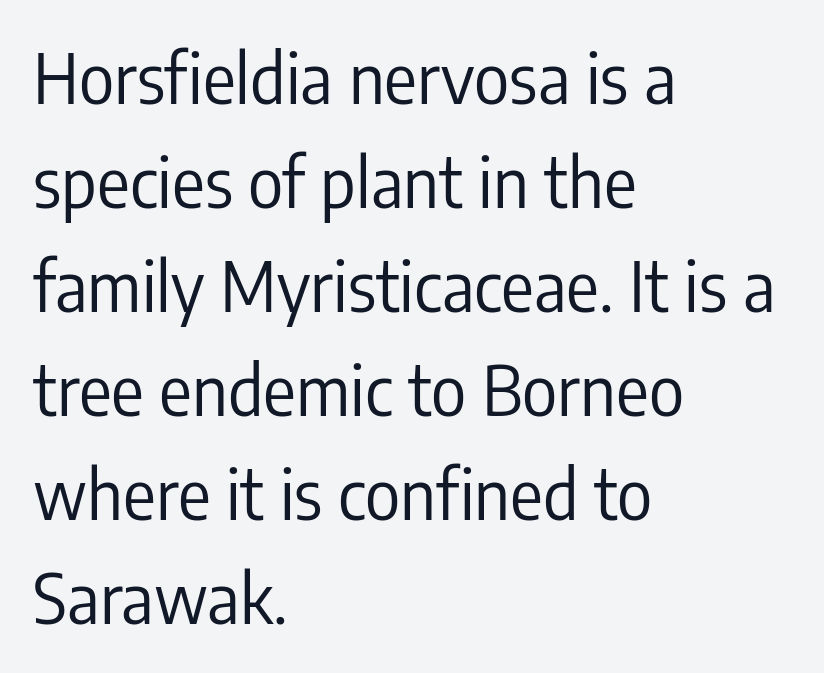
The image shows 68 px regular-weight, condensed sans-serif type, upright; set left-aligned, normal line spacing (1.53x), normal letter spacing, not underlined; low stroke contrast and a medium x-height.
